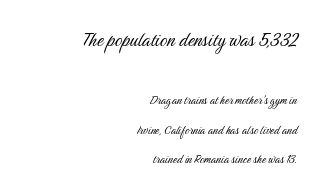
{"bold": "no", "underline": "no", "align": "right", "line_spacing": "loose", "line_spacing_ratio": 2.09, "letter_spacing": "normal", "letter_spacing_em": 0.0, "larger_block": "first", "size_ratio": 1.64, "glyph_px": 23}
